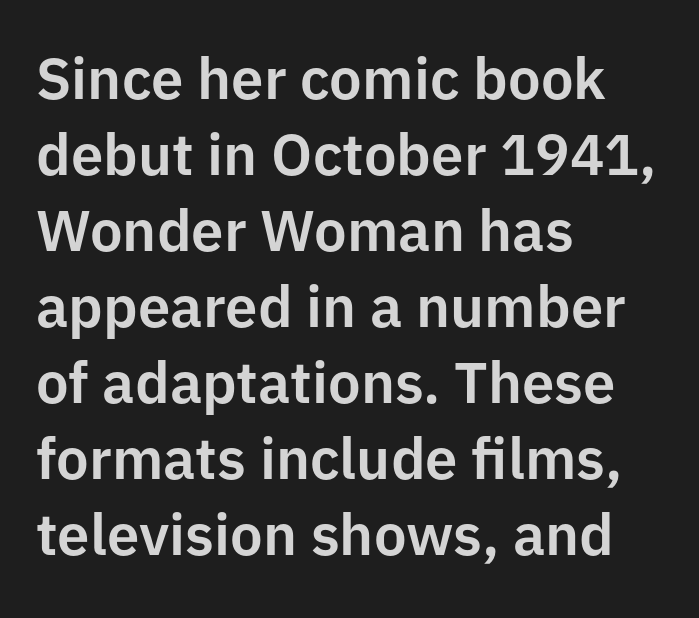
The letters stand straight up with perfectly vertical stems. Each row of text sits above clean, open space. A typesetter would call this proportional, since set widths differ per character. Is there much room between lines? A standard amount, neither cramped nor airy. Classification — sans serif. Which margin do the lines hug? The left one — the right edge is uneven.
